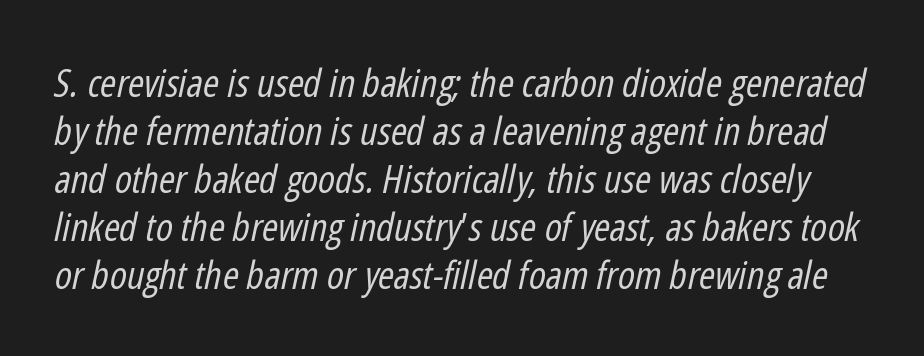
The image shows 39 px regular-weight, condensed type, italic (leaning right); set line spacing 1.23x, normal letter spacing, not underlined; low stroke contrast and a medium x-height.
